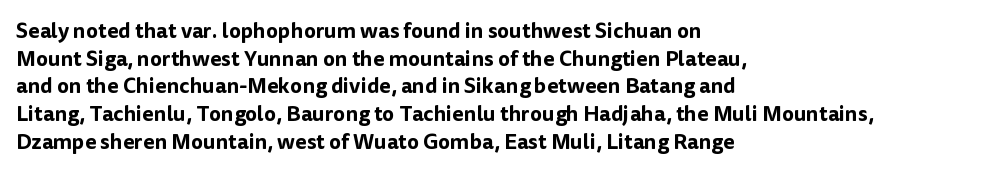
Q: Is the text italic (slanted)? A: No, it is upright.
Q: Is the text underlined? A: No.
Q: How is the paragraph aligned? A: Left-aligned.
Q: Is the spacing between letters normal or unusually wide? A: Normal.
Q: Is the spacing between lines tight, normal or loose? A: Normal.
